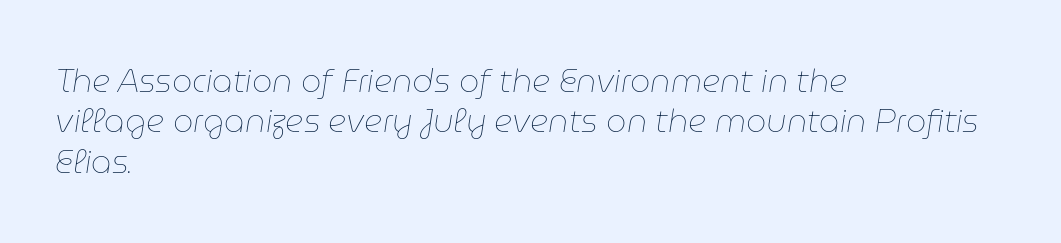
Tracking here is standard; glyphs follow each other at the usual distance. The face used here is proportionally spaced, like ordinary book or web type. When letters slant like this, we call the style italic. The weight tops out at a normal text grade.
